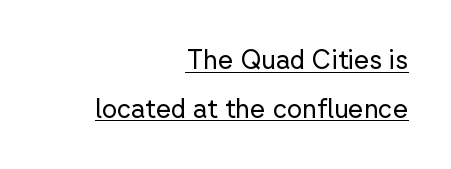
The image shows 26 px text type, upright; set right-aligned, line spacing 1.88x, normal letter spacing, underlined.
